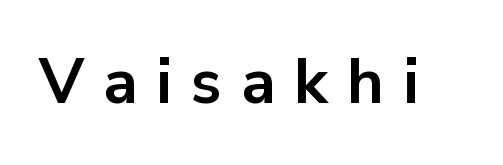
The image shows 63 px bold sans-serif type, upright; set unusually wide letter spacing (+0.3 em), not underlined; low stroke contrast and a medium x-height.
